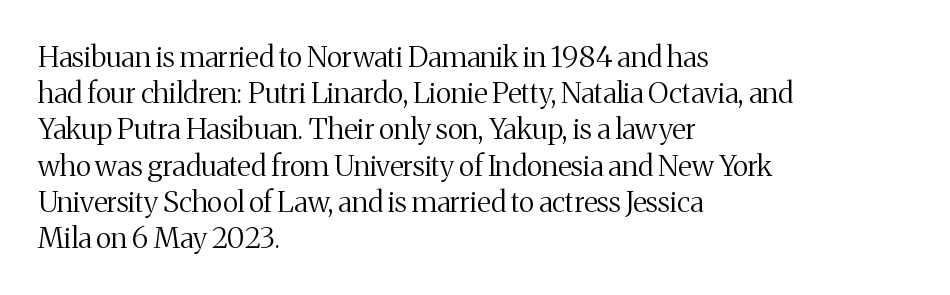
{"serif": "yes", "italic": "no", "bold": "no", "weight": "regular", "width": "normal", "stroke_contrast": "medium", "x_height": "medium", "monospaced": "no", "underline": "no", "align": "left", "line_spacing": "normal", "line_spacing_ratio": 1.25, "letter_spacing": "normal", "letter_spacing_em": 0.0, "glyph_px": 29}
